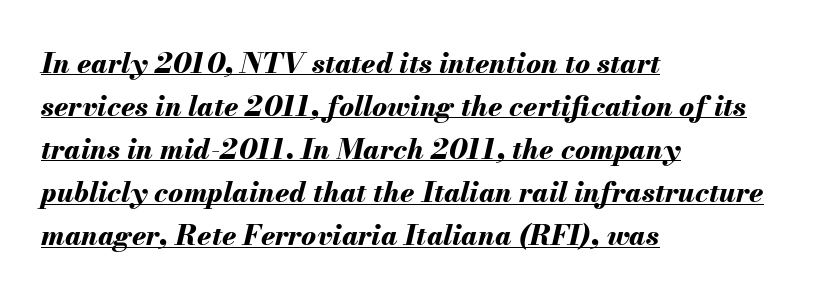
{"italic": "yes", "lean": "right", "slant_degrees": 13, "bold": "yes", "weight": "bold", "width": "normal", "stroke_contrast": "medium", "x_height": "small", "monospaced": "no", "underline": "yes", "align": "left", "line_spacing": "normal", "line_spacing_ratio": 1.54, "letter_spacing": "normal", "letter_spacing_em": 0.0, "glyph_px": 28}
